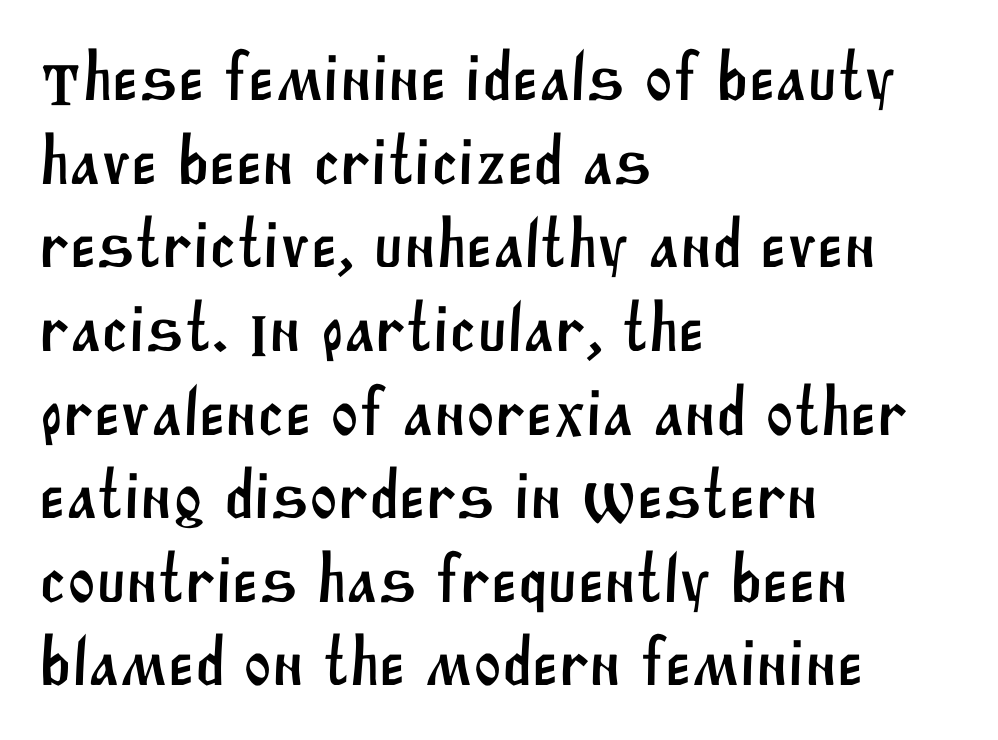
Q: Is the typeface a serif or a sans-serif typeface? A: Sans-serif.
Q: Is the text underlined? A: No.
Q: How is the paragraph aligned? A: Left-aligned.
Q: Is the spacing between letters normal or unusually wide? A: Normal.
Q: Width (condensed, normal, or wide)? A: Normal.
Q: Stroke contrast? A: Medium.
Q: x-height? A: Large.
Q: Monospaced? A: No.
